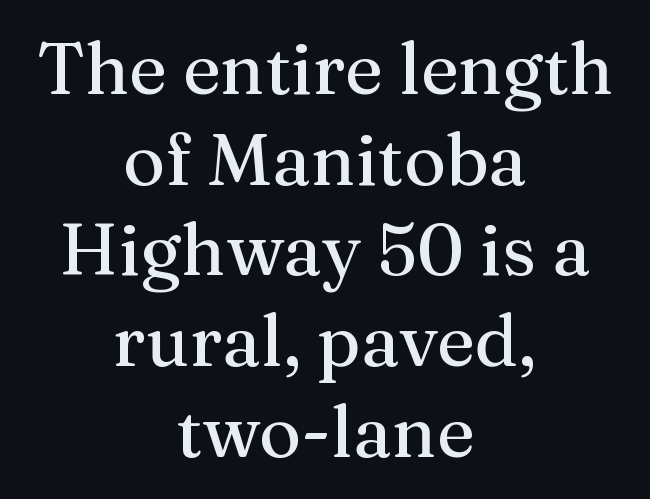
Q: Is the text italic (slanted)? A: No, it is upright.
Q: Is the typeface a serif or a sans-serif typeface? A: Serif.
Q: Is the text underlined? A: No.
Q: How is the paragraph aligned? A: Centered.
Q: Is the spacing between letters normal or unusually wide? A: Normal.
Q: Is the spacing between lines tight, normal or loose? A: Normal.
Q: Width (condensed, normal, or wide)? A: Normal.
Q: Stroke contrast? A: Medium.
Q: x-height? A: Medium.
Q: Monospaced? A: No.
